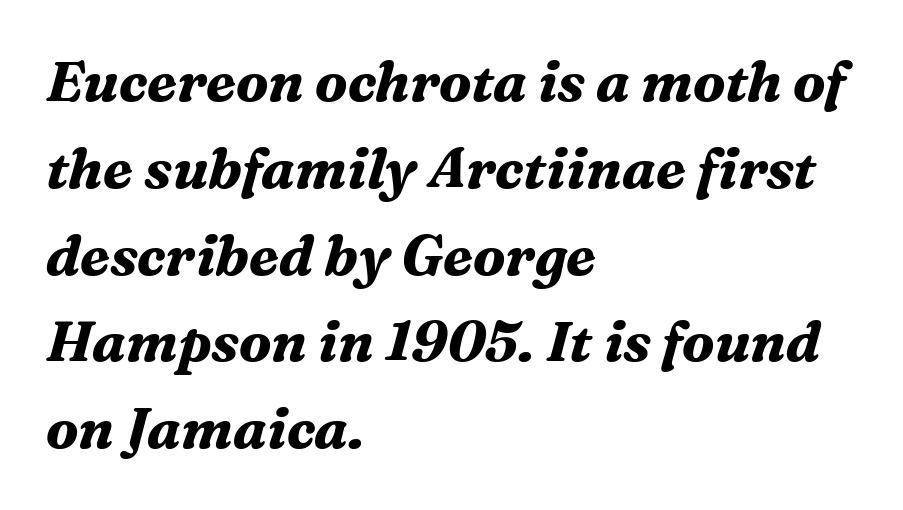
{"serif": "yes", "italic": "yes", "lean": "right", "slant_degrees": 16, "bold": "yes", "weight": "bold", "width": "normal", "stroke_contrast": "medium", "x_height": "medium", "monospaced": "no", "underline": "no", "align": "left", "line_spacing": "normal", "line_spacing_ratio": 1.55, "letter_spacing": "normal", "letter_spacing_em": 0.0, "glyph_px": 56}
